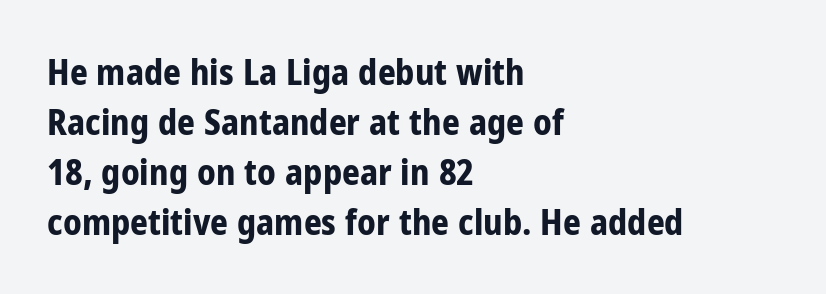
{"serif": "no", "italic": "no", "bold": "yes", "weight": "bold", "width": "condensed", "stroke_contrast": "low", "x_height": "medium", "monospaced": "no", "underline": "no", "align": "left", "line_spacing": "normal", "line_spacing_ratio": 1.43, "letter_spacing": "normal", "letter_spacing_em": 0.0, "glyph_px": 35}
